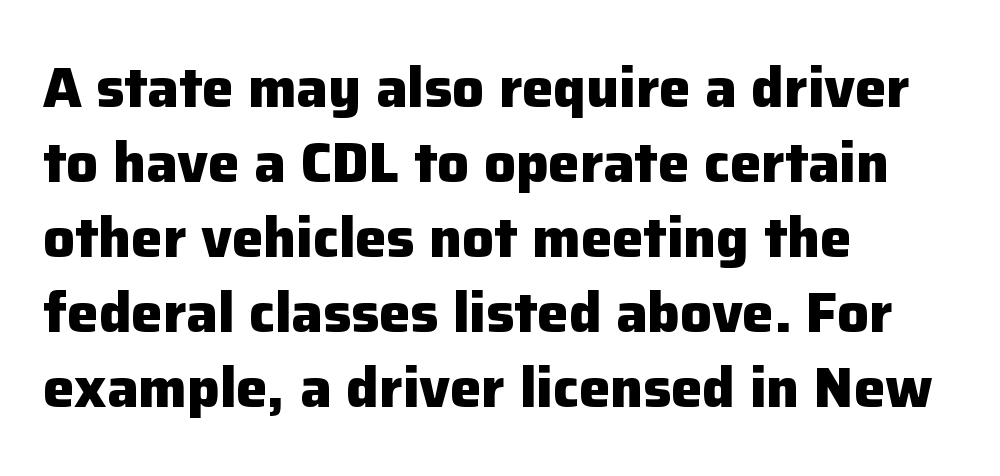
Tracking here is standard; glyphs follow each other at the usual distance. Rendered with straight, roman letterforms. Left-aligned paragraph, ragged on the right. Grotesque or geometric, the face here clearly has no serifs.
